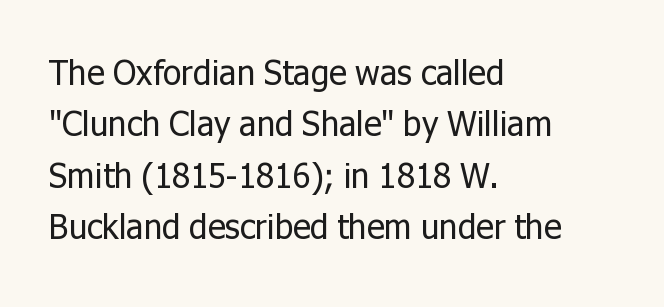
The image shows 34 px regular-weight sans-serif type, upright; set left-aligned, normal line spacing (1.51x), normal letter spacing, not underlined; low stroke contrast and a medium x-height.
